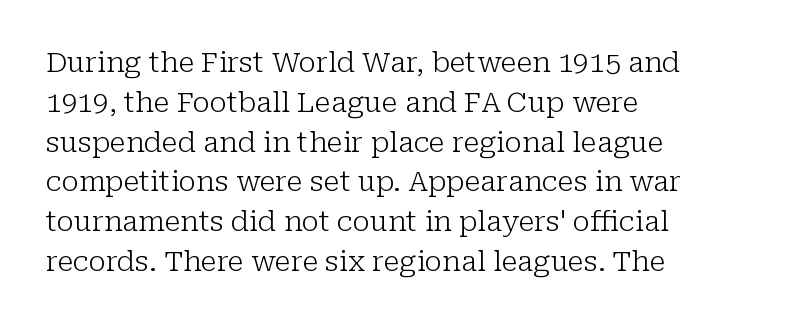
The image shows 28 px light serif type, upright; set left-aligned, normal line spacing (1.42x), normal letter spacing, not underlined; low stroke contrast and a medium x-height.
